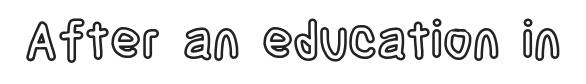
The image shows 51 px condensed type, upright; set normal letter spacing, not underlined; a large x-height.
